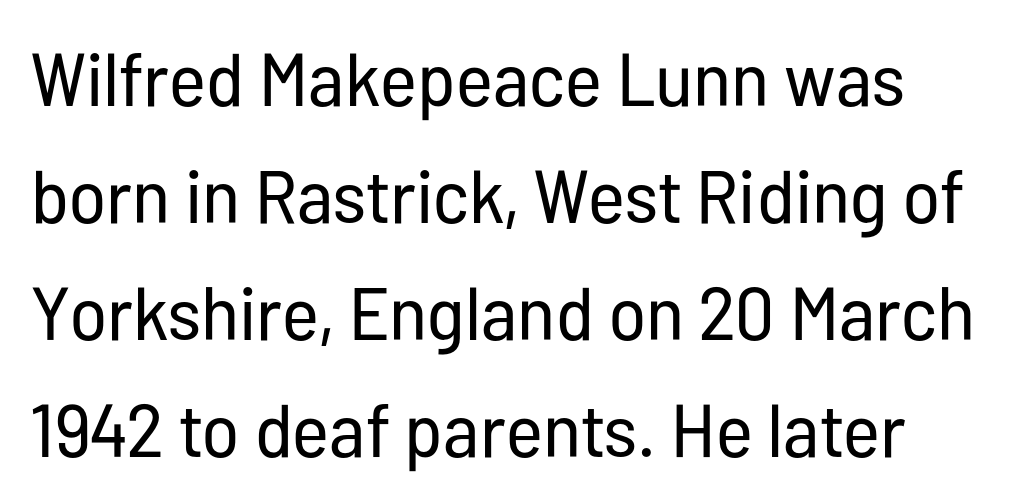
{"serif": "no", "italic": "no", "bold": "no", "weight": "regular", "width": "condensed", "stroke_contrast": "low", "x_height": "medium", "monospaced": "no", "underline": "no", "line_spacing": "normal", "line_spacing_ratio": 1.56, "letter_spacing": "normal", "letter_spacing_em": 0.0, "glyph_px": 75}
